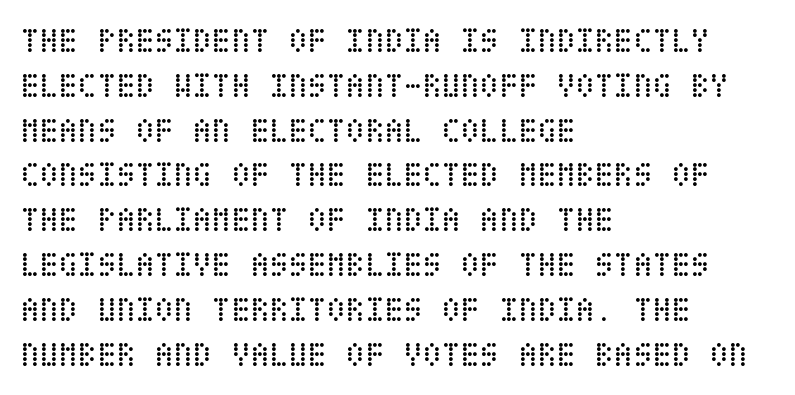
Q: Is the text bold? A: No.
Q: Is the text italic (slanted)? A: No, it is upright.
Q: Is the text underlined? A: No.
Q: How is the paragraph aligned? A: Left-aligned.
Q: Is the spacing between letters normal or unusually wide? A: Normal.
Q: Is the spacing between lines tight, normal or loose? A: Normal.
Q: Width (condensed, normal, or wide)? A: Condensed.
Q: Stroke contrast? A: Low.
Q: x-height? A: Large.
